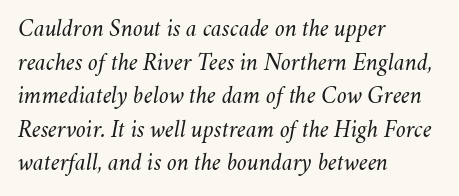
{"italic": "yes", "lean": "right", "slant_degrees": 11, "bold": "no", "underline": "no", "align": "left", "line_spacing": "normal", "line_spacing_ratio": 1.4, "letter_spacing": "normal", "letter_spacing_em": 0.0, "glyph_px": 24}
